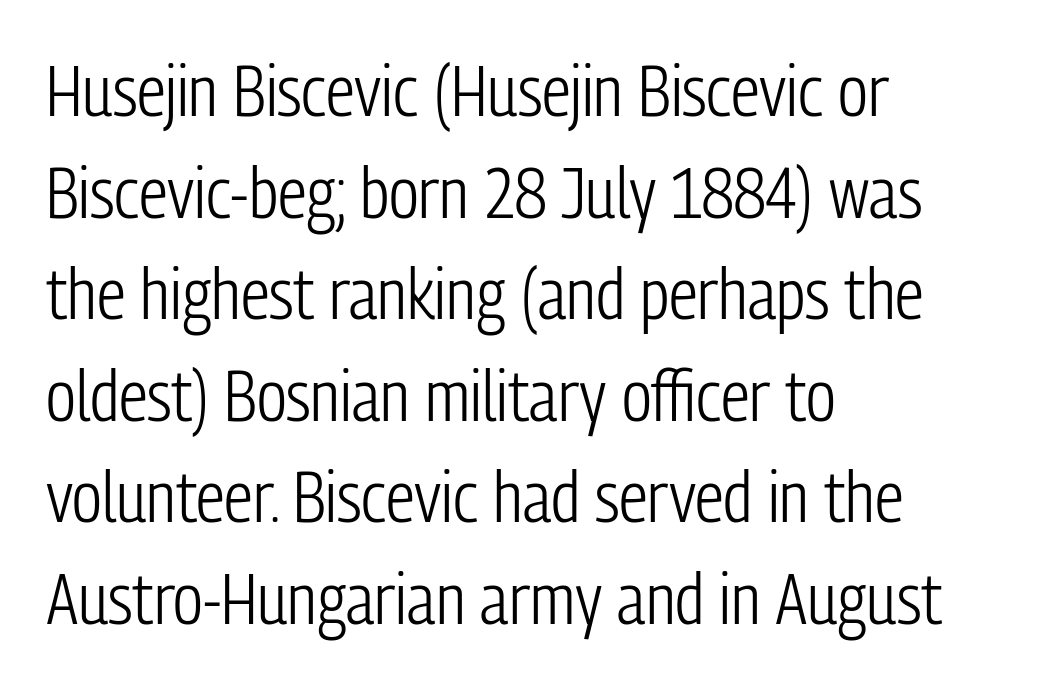
Q: Is the text bold? A: No.
Q: Is the text italic (slanted)? A: No, it is upright.
Q: Is the typeface a serif or a sans-serif typeface? A: Sans-serif.
Q: Is the text underlined? A: No.
Q: How is the paragraph aligned? A: Left-aligned.
Q: Is the spacing between letters normal or unusually wide? A: Normal.
Q: Is the spacing between lines tight, normal or loose? A: Normal.
Q: Width (condensed, normal, or wide)? A: Condensed.
Q: Stroke contrast? A: Low.
Q: x-height? A: Medium.
Q: Monospaced? A: No.
